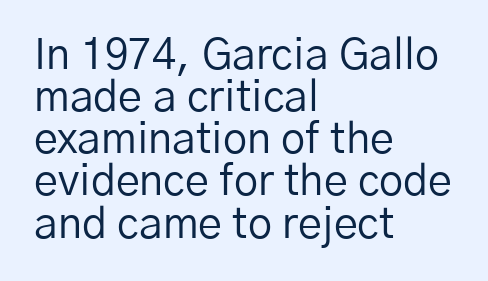
Q: Is the text bold? A: No.
Q: Is the text italic (slanted)? A: No, it is upright.
Q: Is the typeface a serif or a sans-serif typeface? A: Sans-serif.
Q: Is the text underlined? A: No.
Q: How is the paragraph aligned? A: Left-aligned.
Q: Is the spacing between letters normal or unusually wide? A: Normal.
Q: Is the spacing between lines tight, normal or loose? A: Tight.
Q: Width (condensed, normal, or wide)? A: Normal.
Q: Stroke contrast? A: Low.
Q: x-height? A: Medium.
Q: Monospaced? A: No.
